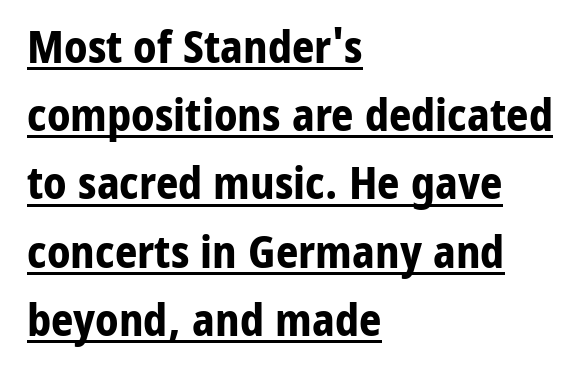
Q: Is the text bold? A: Yes.
Q: Is the text italic (slanted)? A: No, it is upright.
Q: Is the typeface a serif or a sans-serif typeface? A: Sans-serif.
Q: Is the text underlined? A: Yes.
Q: How is the paragraph aligned? A: Left-aligned.
Q: Is the spacing between letters normal or unusually wide? A: Normal.
Q: Is the spacing between lines tight, normal or loose? A: Normal.
Q: Width (condensed, normal, or wide)? A: Normal.
Q: Stroke contrast? A: Low.
Q: x-height? A: Medium.
Q: Monospaced? A: No.
